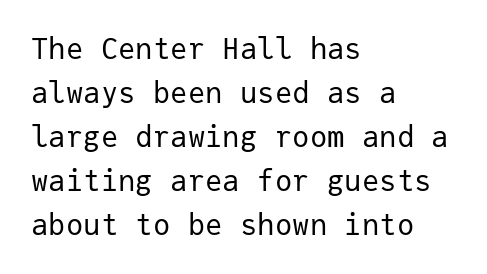
The image shows 29 px regular-weight sans-serif type, upright, monospaced; set left-aligned, normal line spacing (1.52x), normal letter spacing, not underlined; low stroke contrast and a medium x-height.
